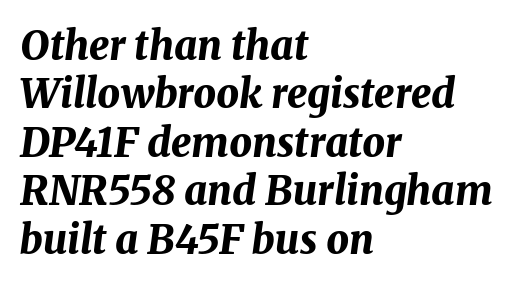
{"italic": "yes", "lean": "right", "slant_degrees": 8, "bold": "yes", "weight": "bold", "width": "normal", "stroke_contrast": "medium", "x_height": "medium", "monospaced": "no", "underline": "no", "align": "left", "line_spacing_ratio": 1.21, "letter_spacing": "normal", "letter_spacing_em": 0.0, "glyph_px": 40}
